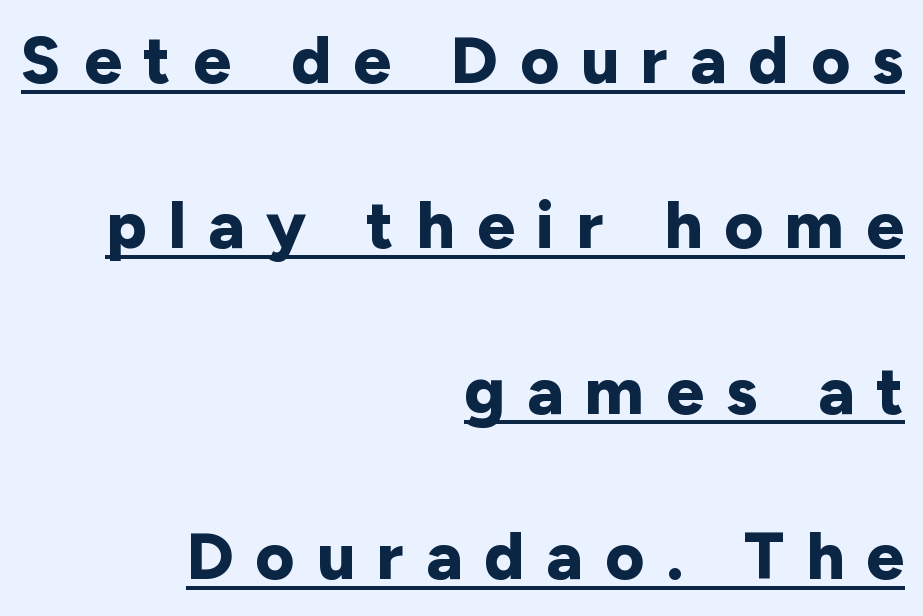
The image shows 67 px bold sans-serif type, upright; set right-aligned, loose line spacing (2.47x), unusually wide letter spacing (+0.33 em), underlined; low stroke contrast and a medium x-height.
